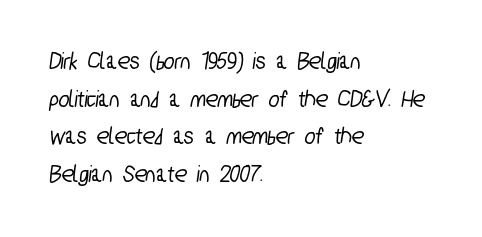
The image shows 25 px text type; set left-aligned, normal line spacing (1.51x), normal letter spacing, not underlined.
